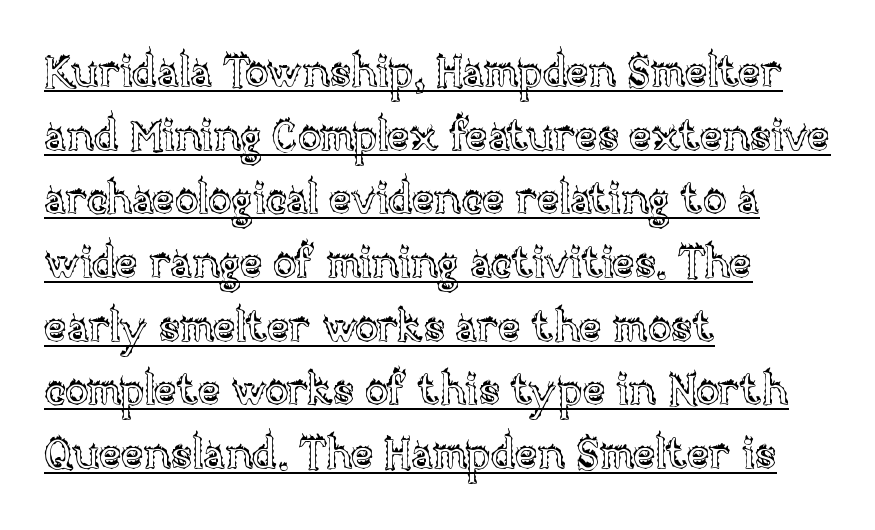
{"italic": "no", "width": "normal", "x_height": "large", "monospaced": "no", "underline": "yes", "align": "left", "line_spacing": "normal", "line_spacing_ratio": 1.48, "letter_spacing": "normal", "letter_spacing_em": 0.0, "glyph_px": 43}
